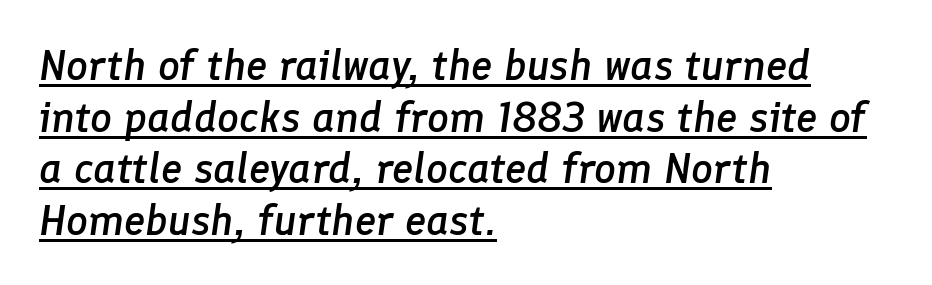
The rendering uses a semibold face; strokes are thickened but not to full bold. Character widths vary here, with narrow letters taking less room than wide ones. Looks like someone drew a line under every word here. Short note: letters normally spaced.
